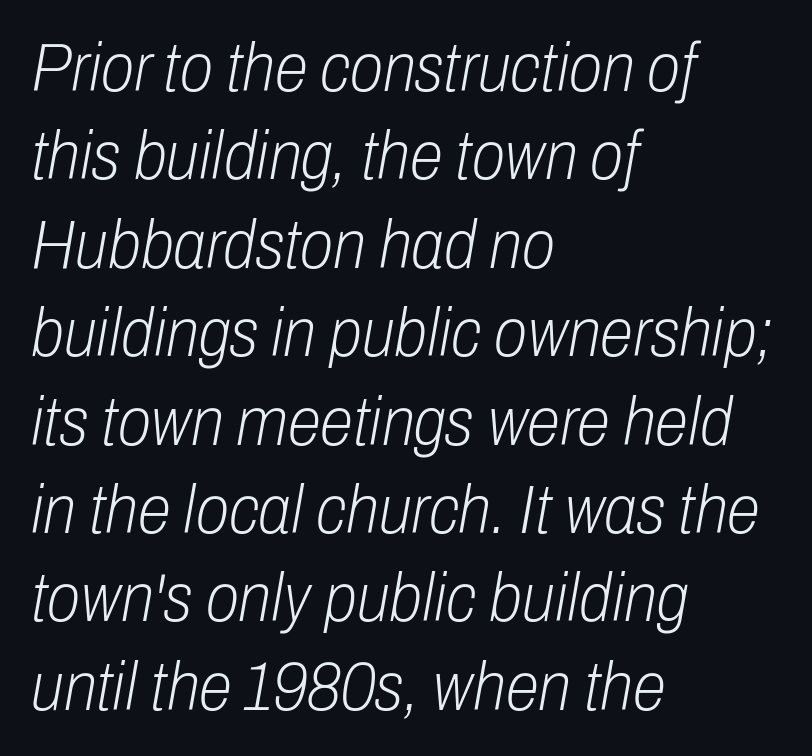
Q: Is the text bold? A: No.
Q: Is the text italic (slanted)? A: Yes, it leans right by about 10 degrees.
Q: Is the text underlined? A: No.
Q: How is the paragraph aligned? A: Left-aligned.
Q: Is the spacing between letters normal or unusually wide? A: Normal.
Q: Is the spacing between lines tight, normal or loose? A: Normal.
Q: Width (condensed, normal, or wide)? A: Condensed.
Q: Stroke contrast? A: Low.
Q: x-height? A: Medium.
Q: Monospaced? A: No.
